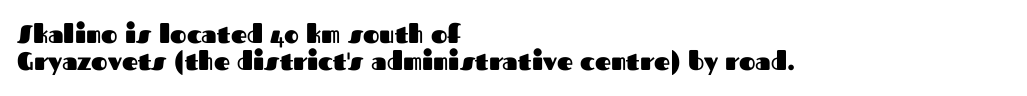
Q: Is the text bold? A: Yes.
Q: Is the text italic (slanted)? A: No, it is upright.
Q: Is the text underlined? A: No.
Q: How is the paragraph aligned? A: Left-aligned.
Q: Is the spacing between letters normal or unusually wide? A: Normal.
Q: Is the spacing between lines tight, normal or loose? A: Tight.
